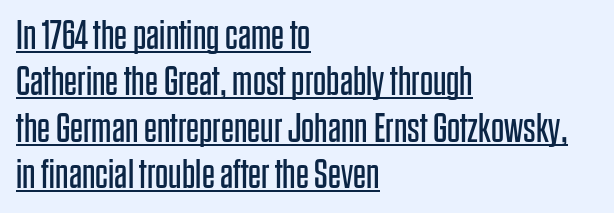
The image shows 41 px regular-weight, condensed sans-serif type, upright; set left-aligned, tight line spacing (1.13x), normal letter spacing, underlined; low stroke contrast and a large x-height.
